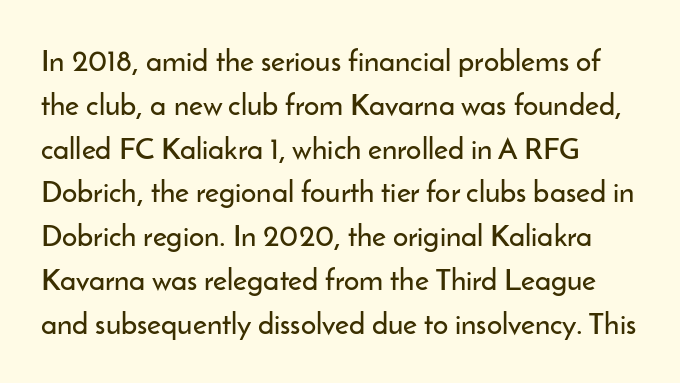
The image shows 30 px sans-serif type, upright; set normal line spacing (1.46x), normal letter spacing, not underlined; low stroke contrast and a small x-height.
